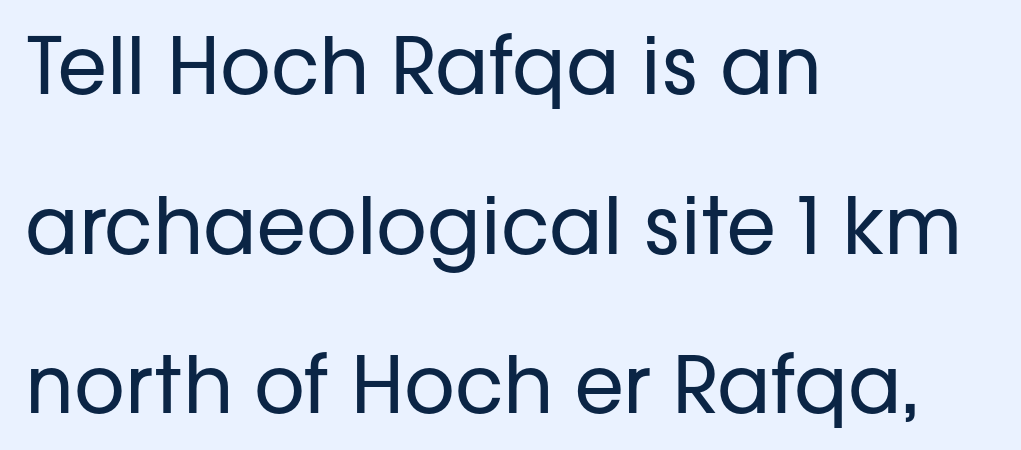
Each row of text sits above clean, open space. These lines keep a tight, regular rhythm from letter to letter. The passage shown is not bold in any degree. Does the lettering tilt? It doesn't — this is upright.
